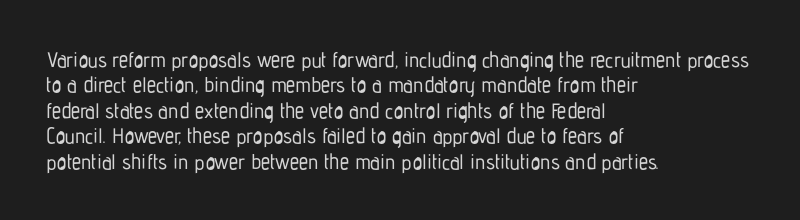
The image shows 21 px text type, upright; set left-aligned, line spacing 1.21x, normal letter spacing, not underlined.
